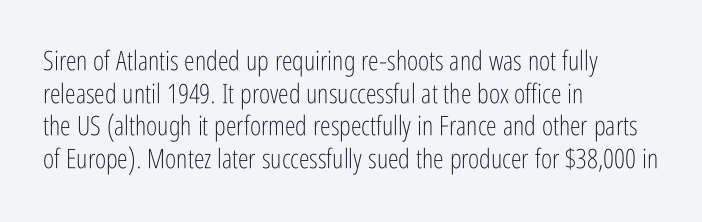
{"italic": "no", "bold": "no", "underline": "no", "align": "left", "line_spacing_ratio": 1.21, "letter_spacing": "normal", "letter_spacing_em": 0.0, "glyph_px": 27}
